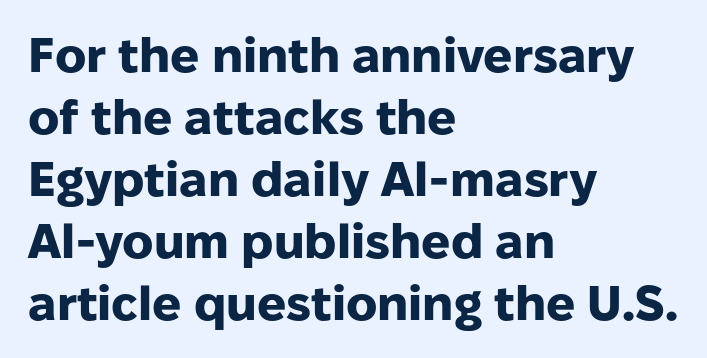
Words appear dense and cohesive because spacing is normal. Spacing verdict: proportional, widths tailored to each character. Interline gaps are of average width in this sample. Observe the absence of serifs on each vertical stroke in this sample. You can tell it's not italic because the verticals are truly vertical.
